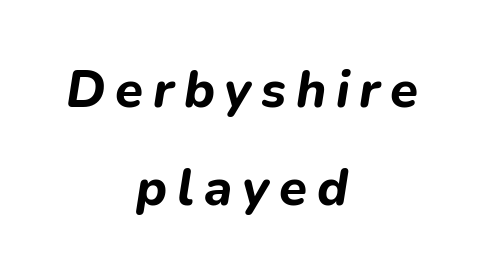
Q: Is the text bold? A: Yes.
Q: Is the text italic (slanted)? A: Yes, it leans right by about 9 degrees.
Q: Is the text underlined? A: No.
Q: How is the paragraph aligned? A: Centered.
Q: Is the spacing between lines tight, normal or loose? A: Loose.
Q: Width (condensed, normal, or wide)? A: Normal.
Q: Stroke contrast? A: Low.
Q: x-height? A: Medium.
Q: Monospaced? A: No.
